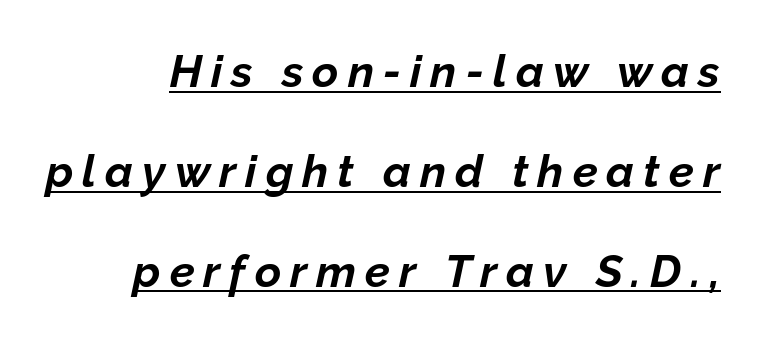
This rendering widens character spacing well past its baseline value. Chunky letters — that's bold for sure. Whoever set this chose breathing room over compactness in the vertical rhythm. Caption: lettering with a line underneath.
